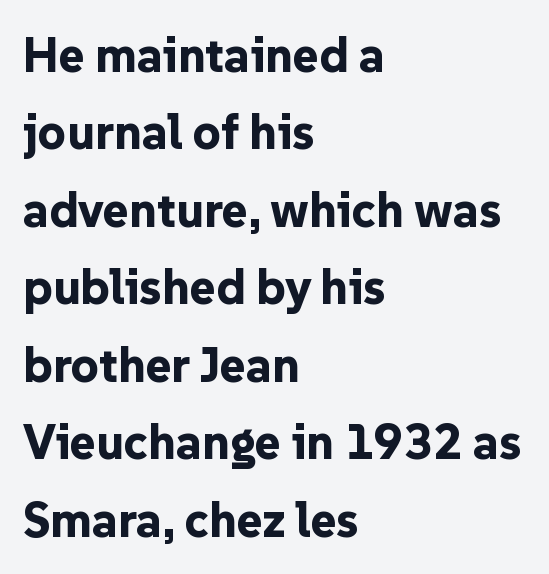
Q: Is the text bold? A: Yes.
Q: Is the text italic (slanted)? A: No, it is upright.
Q: Is the typeface a serif or a sans-serif typeface? A: Sans-serif.
Q: Is the text underlined? A: No.
Q: How is the paragraph aligned? A: Left-aligned.
Q: Is the spacing between letters normal or unusually wide? A: Normal.
Q: Is the spacing between lines tight, normal or loose? A: Normal.
Q: Width (condensed, normal, or wide)? A: Normal.
Q: Stroke contrast? A: Low.
Q: x-height? A: Medium.
Q: Monospaced? A: No.
